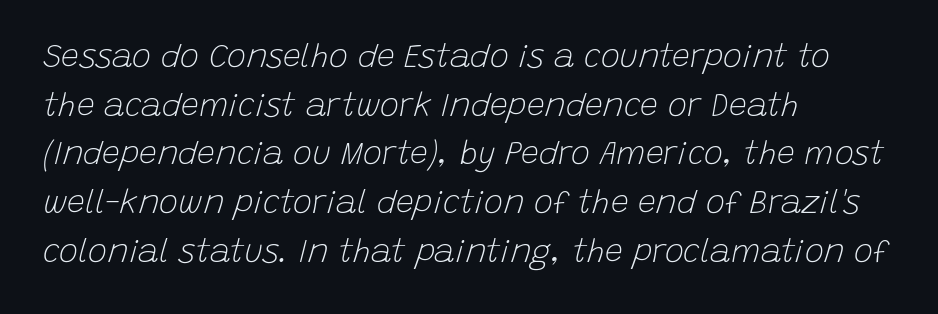
The image shows 32 px light type, italic (leaning right); set left-aligned, normal line spacing (1.52x), normal letter spacing, not underlined; low stroke contrast and a large x-height.
